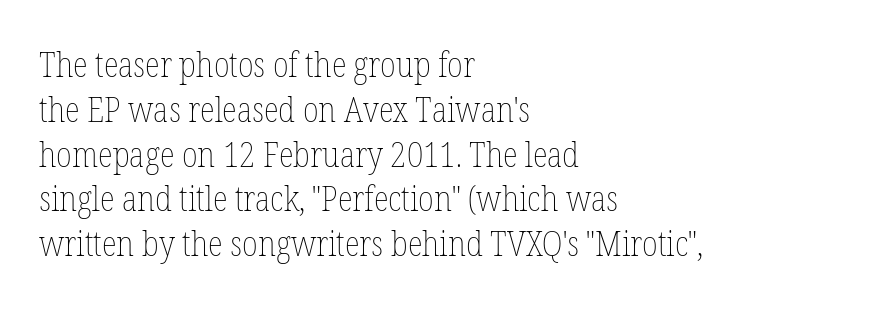
The image shows 35 px thin, condensed type, upright; set left-aligned, normal line spacing (1.28x), normal letter spacing, not underlined; low stroke contrast and a medium x-height.
